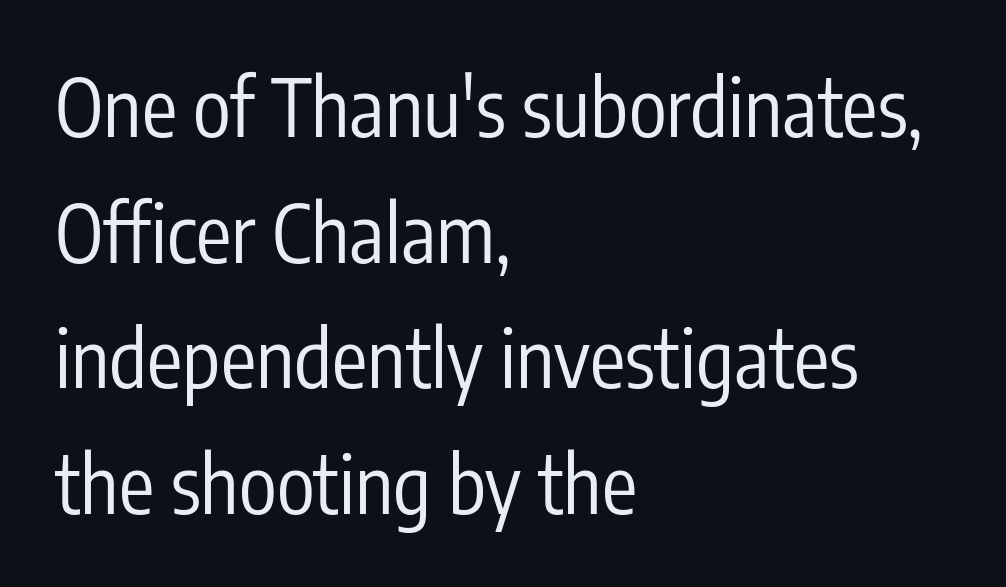
Layout note: lines flush left. Italic: no, the glyphs are upright roman. In terms of leading, this rendering sits right in the middle. Observe the ordinary spacing: letters are neighbours, not strangers. Counters stay open thanks to moderate or lighter strokes. The rendering uses natural spacing where letterforms have individual widths.
